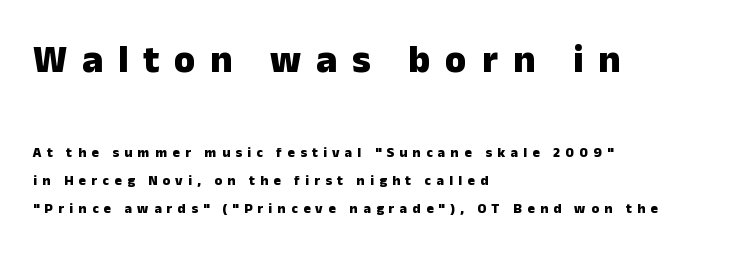
Vertical strokes here are truly vertical. A full-strength bold gives these letters their thick strokes. Whoever set this chose breathing room over compactness in the vertical rhythm. The face used here appears at its bigger size in the upper chunk.
